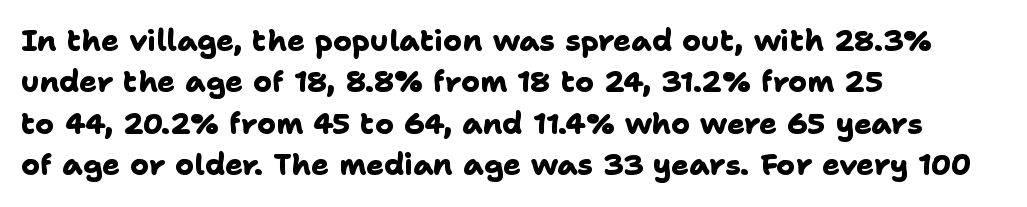
A typesetter would call this proportional, since set widths differ per character. Descenders hang freely into open space. In terms of letterspacing, this is plain default setting. Leading: standard. These lines stack with their left ends in a neat column.
